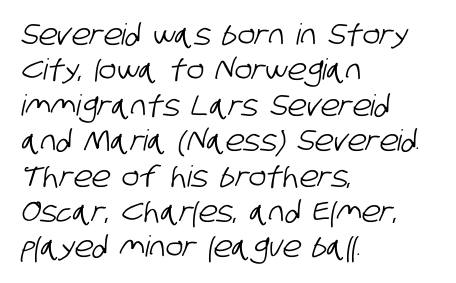
Compared with typical body copy, the letter spacing here is the same. Leftover space on each line is placed entirely after the last word. The baseline area is clear. Think of a printed novel: that variable character pitch is what you see here. The face used here is a sans, in the tradition of grotesques and geometrics.
